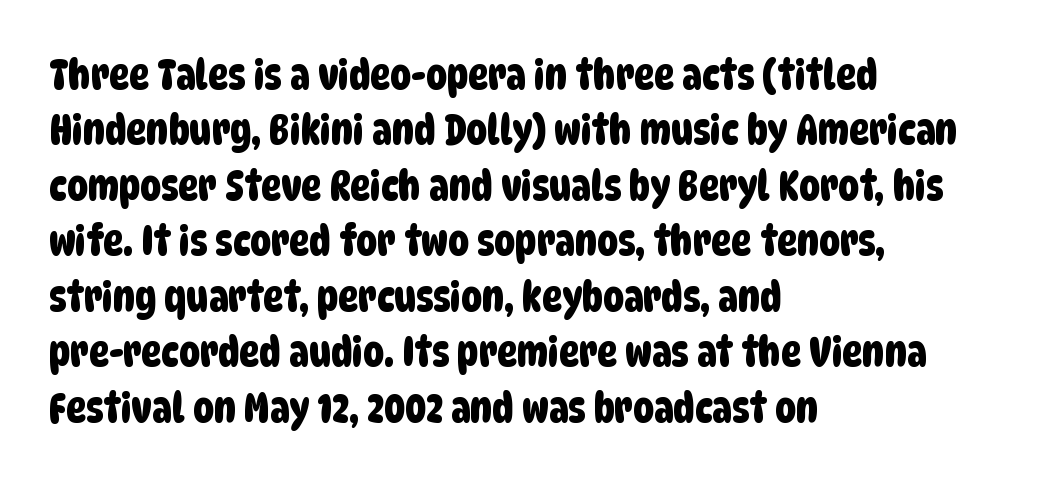
The image shows 42 px condensed sans-serif type; set left-aligned, normal line spacing (1.32x), normal letter spacing, not underlined; low stroke contrast and a large x-height.
